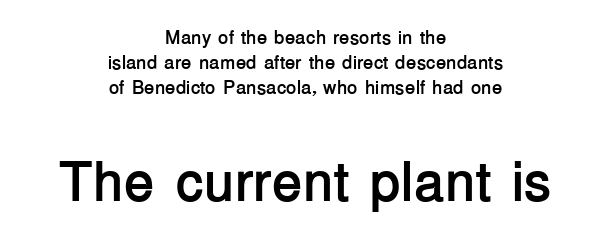
The image shows 56 px semibold sans-serif type, upright; set centered, normal line spacing (1.32x), normal letter spacing, not underlined; the second (bottom) block is 2.95x larger; low stroke contrast and a medium x-height.
